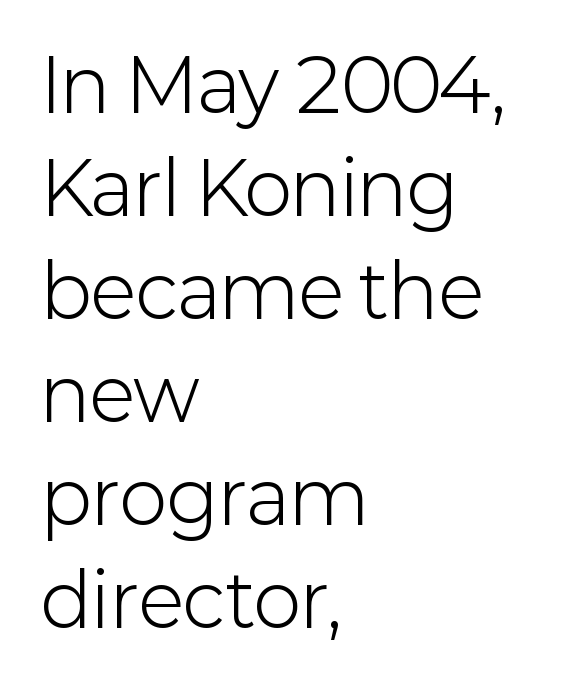
The image shows 73 px light sans-serif type, upright; set left-aligned, normal line spacing (1.41x), normal letter spacing, not underlined; low stroke contrast and a medium x-height.
